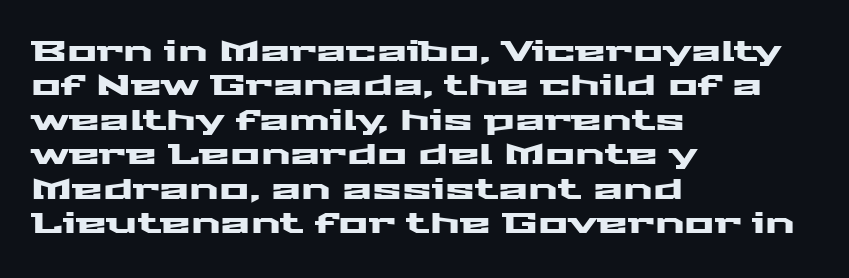
The baseline area is clear. Ascenders rise straight up at ninety degrees. Is this a fixed-width face? No — the glyphs have proportional, varying widths. Caption: standard tracking, unaltered.
